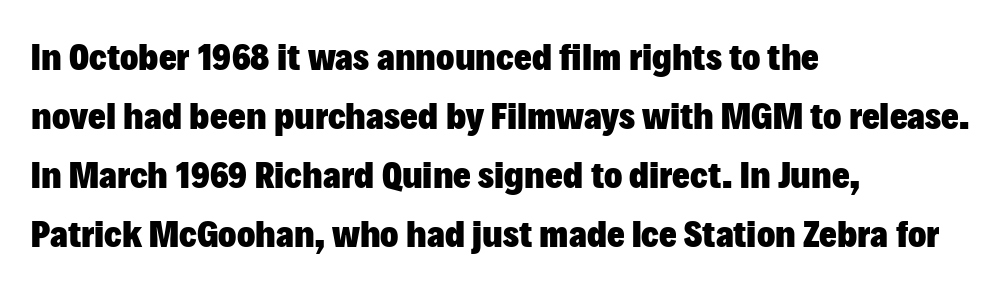
Q: Is the text bold? A: Yes.
Q: Is the text italic (slanted)? A: No, it is upright.
Q: Is the typeface a serif or a sans-serif typeface? A: Sans-serif.
Q: Is the text underlined? A: No.
Q: How is the paragraph aligned? A: Left-aligned.
Q: Is the spacing between letters normal or unusually wide? A: Normal.
Q: Is the spacing between lines tight, normal or loose? A: Normal.
Q: Width (condensed, normal, or wide)? A: Normal.
Q: Stroke contrast? A: Low.
Q: x-height? A: Medium.
Q: Monospaced? A: No.
